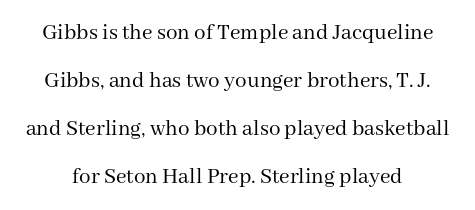
Q: Is the text bold? A: No.
Q: Is the text italic (slanted)? A: No, it is upright.
Q: Is the text underlined? A: No.
Q: Is the spacing between letters normal or unusually wide? A: Normal.
Q: Is the spacing between lines tight, normal or loose? A: Loose.
